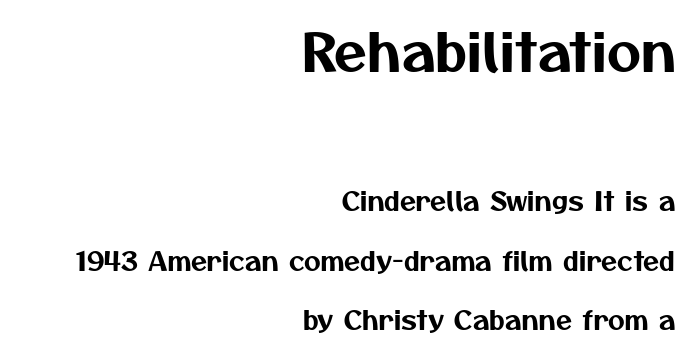
{"serif": "no", "width": "normal", "stroke_contrast": "medium", "x_height": "medium", "monospaced": "no", "underline": "no", "align": "right", "line_spacing": "loose", "line_spacing_ratio": 2.28, "letter_spacing": "normal", "letter_spacing_em": 0.0, "larger_block": "first", "size_ratio": 2.04, "glyph_px": 53}
